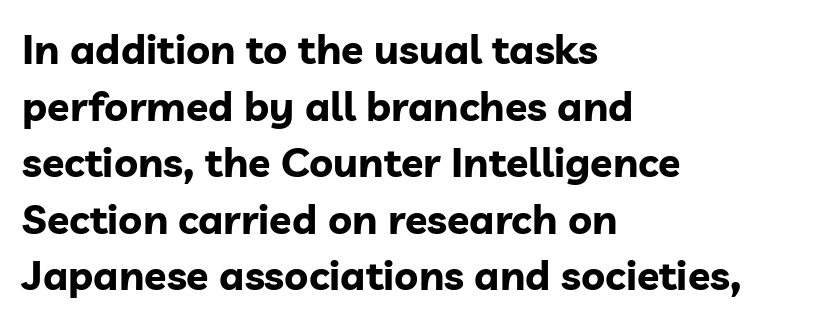
Spacing between characters is what you'd get straight out of the box. Glance below the letters and you will spot only blank space. This sample uses an upright cut, with every glyph sitting square on the baseline. The glyphs have the mass of a bold cut.
